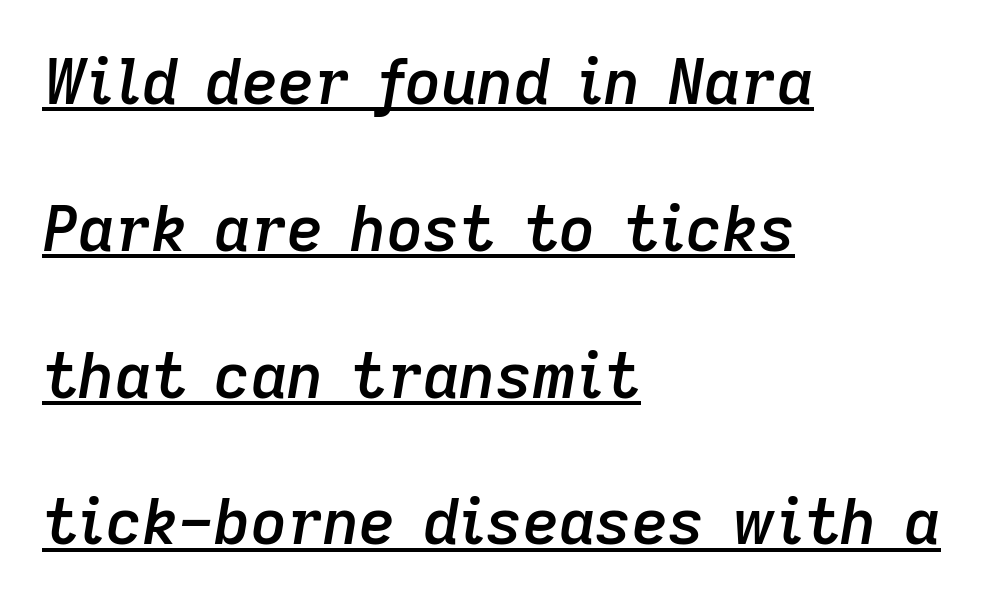
The image shows 63 px semibold type, italic (leaning right); set left-aligned, loose line spacing (2.33x), normal letter spacing, underlined; low stroke contrast and a medium x-height.
